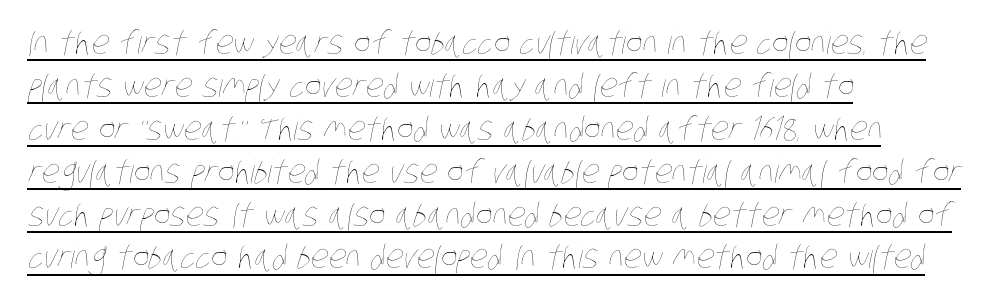
Q: Is the text bold? A: No.
Q: Is the text underlined? A: Yes.
Q: How is the paragraph aligned? A: Left-aligned.
Q: Is the spacing between letters normal or unusually wide? A: Normal.
Q: Is the spacing between lines tight, normal or loose? A: Normal.
Q: Width (condensed, normal, or wide)? A: Condensed.
Q: Stroke contrast? A: Low.
Q: x-height? A: Large.
Q: Monospaced? A: No.
